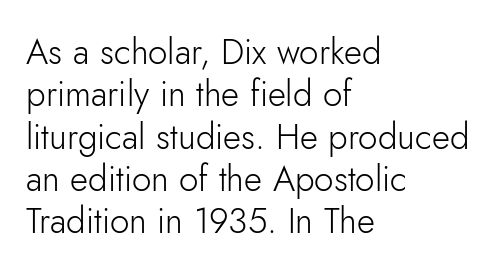
These lines are composed in type without serifs. Notice how the passage keeps a crisp vertical edge on the left only. Stroke thickness stays within the range of a standard reading face or lighter. The line texture is even and compact thanks to regular tracking.
